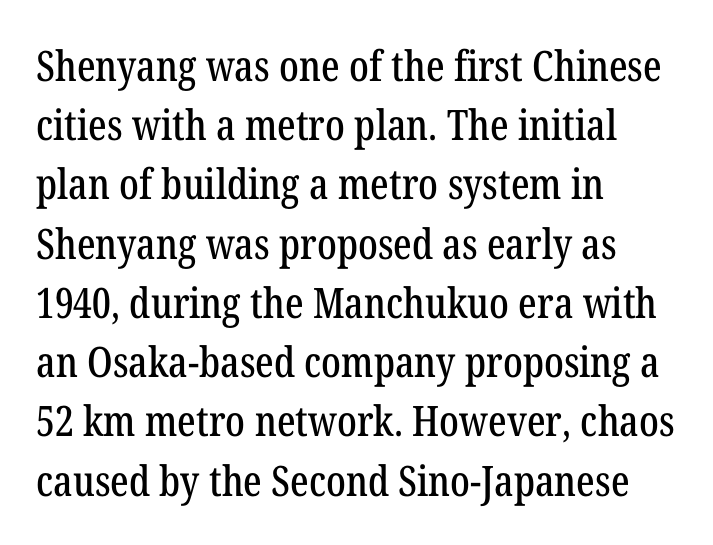
Q: Is the text italic (slanted)? A: No, it is upright.
Q: Is the typeface a serif or a sans-serif typeface? A: Serif.
Q: Is the text underlined? A: No.
Q: How is the paragraph aligned? A: Left-aligned.
Q: Is the spacing between letters normal or unusually wide? A: Normal.
Q: Is the spacing between lines tight, normal or loose? A: Normal.
Q: Width (condensed, normal, or wide)? A: Condensed.
Q: Stroke contrast? A: Low.
Q: x-height? A: Medium.
Q: Monospaced? A: No.
